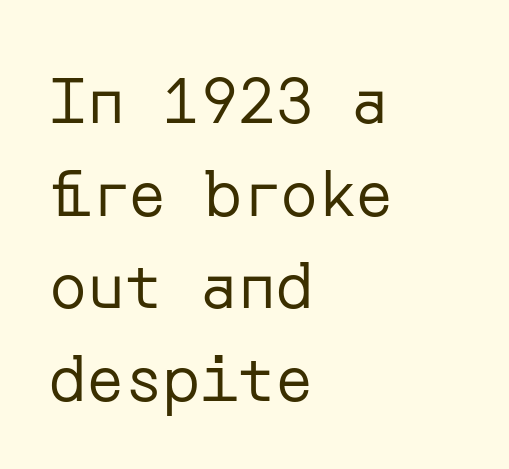
Q: Is the text bold? A: No.
Q: Is the text italic (slanted)? A: No, it is upright.
Q: Is the typeface a serif or a sans-serif typeface? A: Sans-serif.
Q: Is the text underlined? A: No.
Q: How is the paragraph aligned? A: Left-aligned.
Q: Is the spacing between letters normal or unusually wide? A: Normal.
Q: Is the spacing between lines tight, normal or loose? A: Normal.
Q: Width (condensed, normal, or wide)? A: Normal.
Q: Stroke contrast? A: Low.
Q: x-height? A: Medium.
